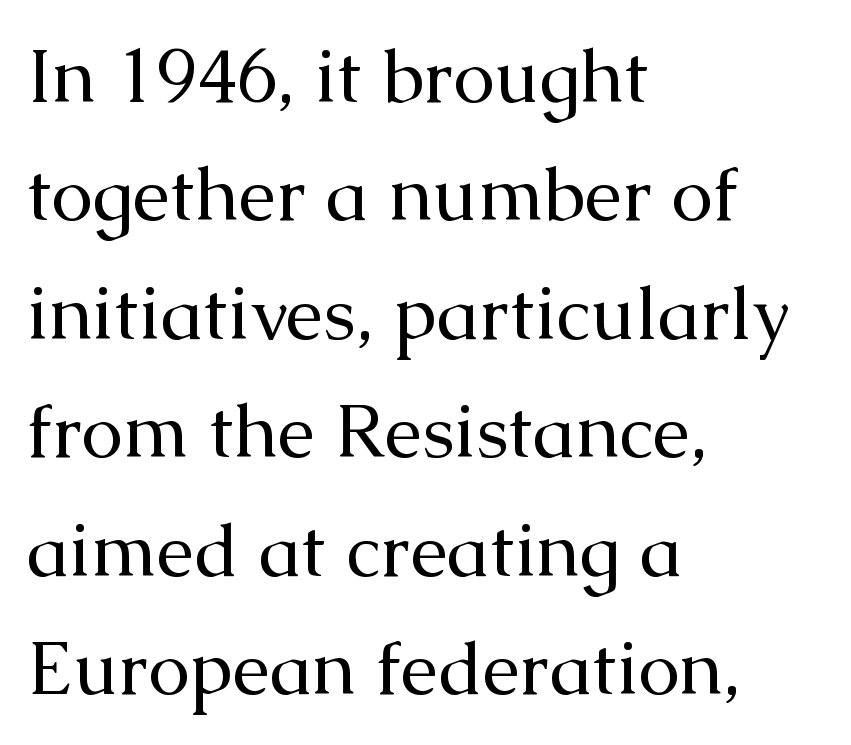
Is this a fixed-width face? No — the glyphs have proportional, varying widths. The passage shown is typeset with a serif family. The paragraph has a hard left edge and a soft right edge. Rule under the text: the space is simply empty. Posture: upright roman. You could call the tracking neutral — neither tight nor loose.
